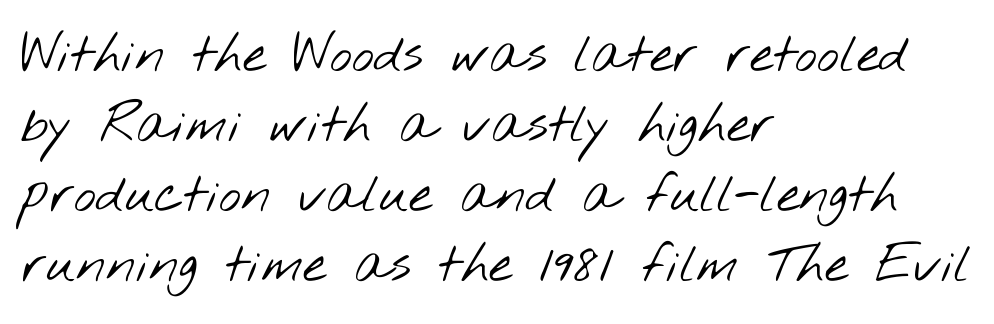
A bare baseline throughout the passage. Looks like regular typesetting: each glyph gets only the width it needs. Nothing heavy about these letters — not bold at all. Stroke terminals: plain, sans-serif. What's the leading like? Ordinary, nothing unusual. Is the letter spacing exaggerated? No — it looks like the ordinary default.
